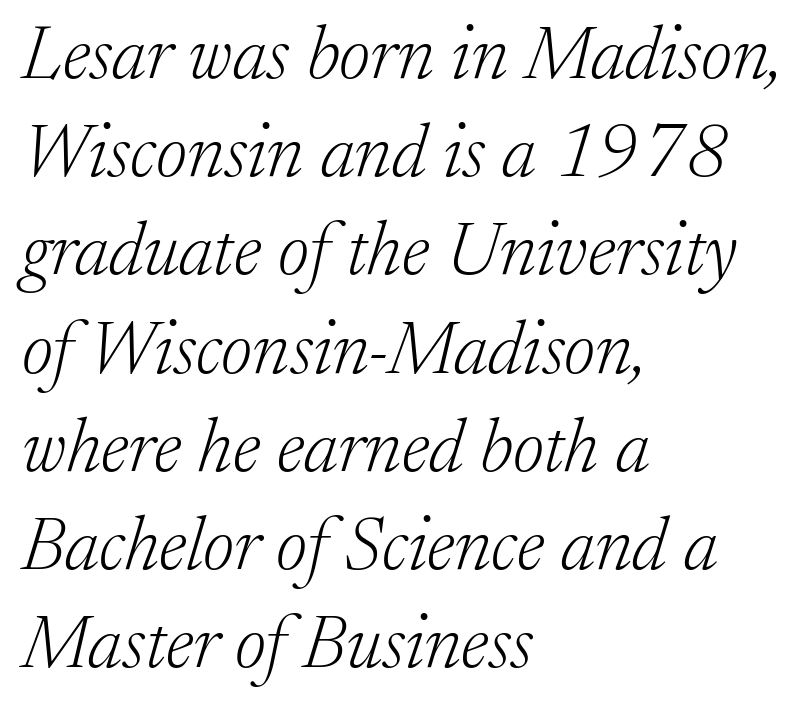
The passage shown is typed in a proportional face where columns would drift. Little horizontal feet cap the strokes, marking this as serif type. All the whitespace from short lines collects on the right. You could call the tracking neutral — neither tight nor loose. Tall strokes in this sample are angled rather than plumb. In terms of leading, this rendering sits right in the middle.
